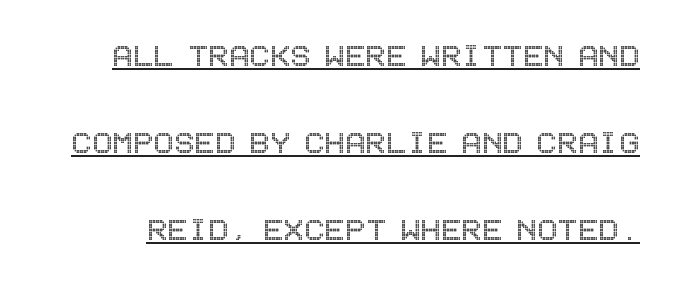
{"italic": "no", "width": "condensed", "x_height": "large", "underline": "yes", "line_spacing": "loose", "line_spacing_ratio": 2.29, "letter_spacing": "normal", "letter_spacing_em": 0.0, "glyph_px": 38}
